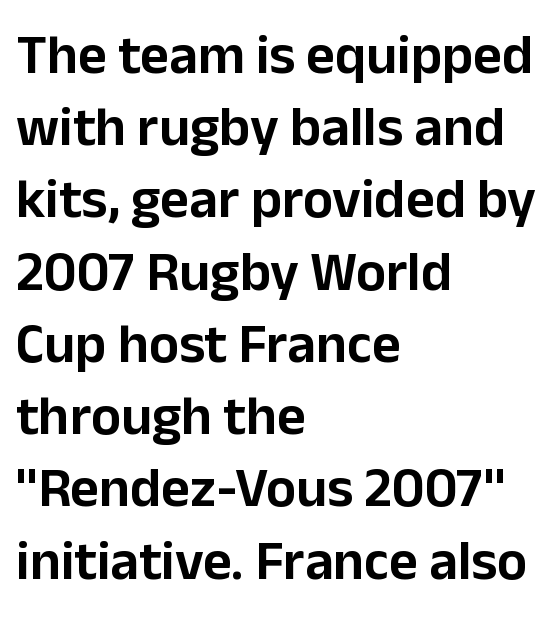
Between one letter and the next there's only the usual sliver of space. Notice how the stems are strictly vertical — no italics here. Is this a sans? Yes — the strokes have no serifs. This block has exactly the height ordinary leading produces.
